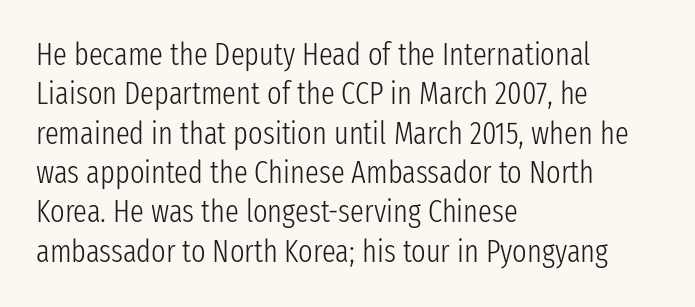
Q: Is the text bold? A: No.
Q: Is the text italic (slanted)? A: No, it is upright.
Q: Is the typeface a serif or a sans-serif typeface? A: Sans-serif.
Q: Is the text underlined? A: No.
Q: How is the paragraph aligned? A: Left-aligned.
Q: Is the spacing between letters normal or unusually wide? A: Normal.
Q: Is the spacing between lines tight, normal or loose? A: Normal.
Q: Width (condensed, normal, or wide)? A: Condensed.
Q: Stroke contrast? A: Low.
Q: x-height? A: Medium.
Q: Monospaced? A: No.
